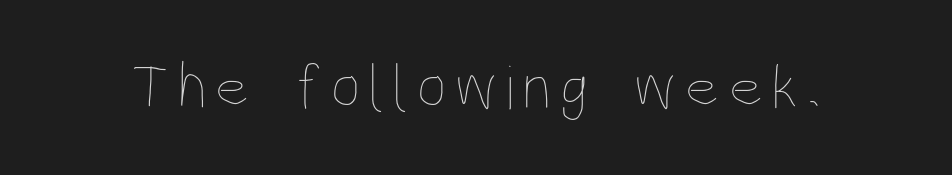
Caption: face not bold, strokes unweighted. Just letters on the line, the space beneath them empty. If you drew a line through each stem, it would be perfectly vertical. The letters advance in unequal steps, a hallmark of proportional type.
